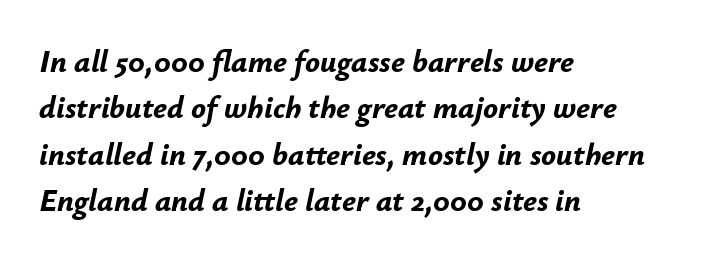
The rendering uses natural spacing where letterforms have individual widths. Slant detected: the letters are inclined. The rag falls on the right side of this text block. The characters look thick and weighty, a clear bold.
